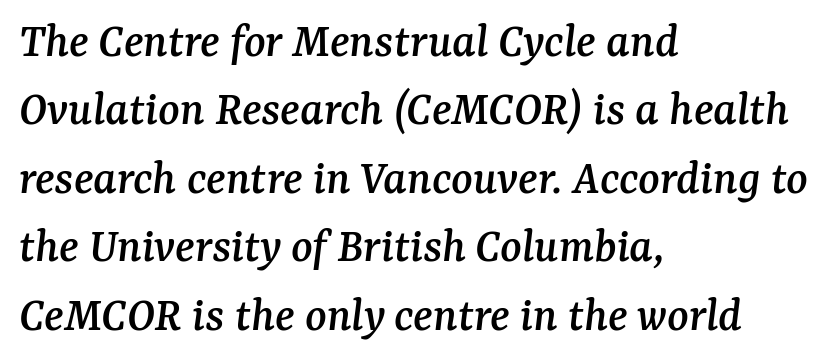
The lines sit at an ordinary, default distance from one another. Each letter keeps its own natural width here, so spacing adapts to shape. Glyph-to-glyph distance matches everyday printed text. Each letter's strokes conclude with small projecting serifs. Italic: yes, the glyphs are oblique.
